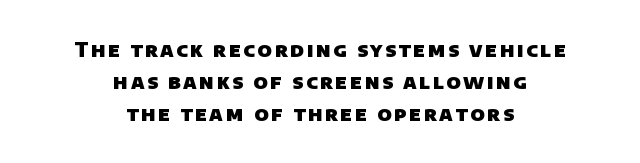
Q: Is the text bold? A: Yes.
Q: Is the text underlined? A: No.
Q: How is the paragraph aligned? A: Centered.
Q: Is the spacing between lines tight, normal or loose? A: Normal.
